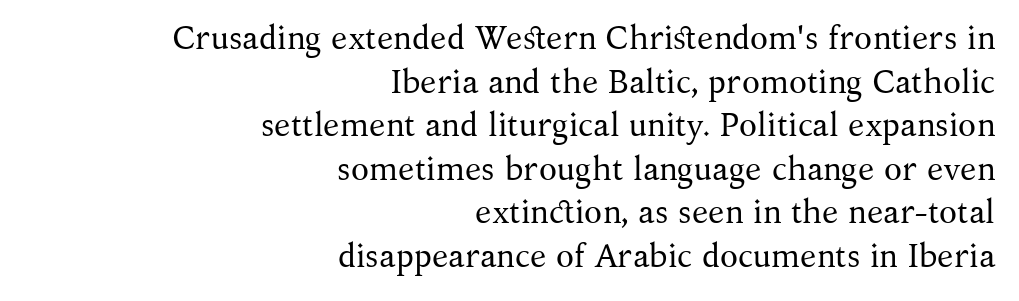
The typeface chosen for these lines features serifs. This block has exactly the height ordinary leading produces. Alignment: flush right. The glyphs are unaccompanied by any horizontal stroke below them. Between one letter and the next there's only the usual sliver of space.
